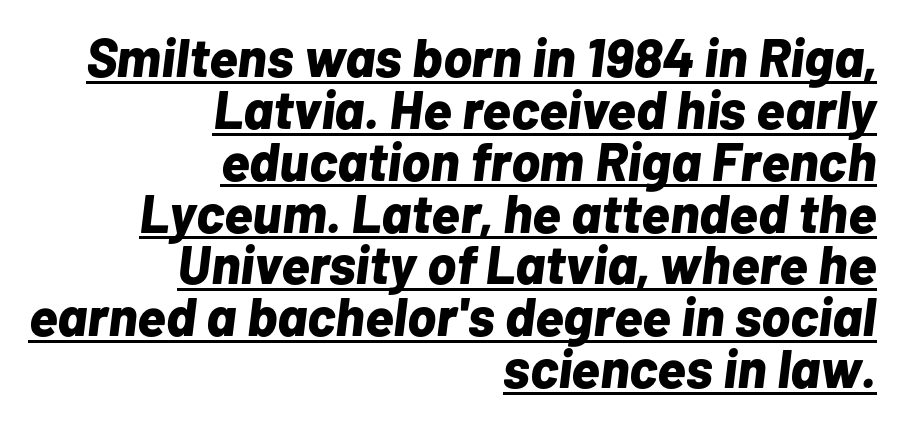
Q: Is the text bold? A: Yes.
Q: Is the text italic (slanted)? A: Yes, it leans right by about 7 degrees.
Q: Is the text underlined? A: Yes.
Q: How is the paragraph aligned? A: Right-aligned.
Q: Is the spacing between letters normal or unusually wide? A: Normal.
Q: Is the spacing between lines tight, normal or loose? A: Tight.
Q: Width (condensed, normal, or wide)? A: Normal.
Q: Stroke contrast? A: Low.
Q: x-height? A: Medium.
Q: Monospaced? A: No.
